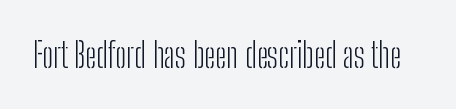
{"serif": "no", "italic": "no", "bold": "no", "weight": "light", "width": "condensed", "stroke_contrast": "low", "x_height": "medium", "monospaced": "no", "underline": "no", "letter_spacing": "normal", "letter_spacing_em": 0.0, "glyph_px": 35}
